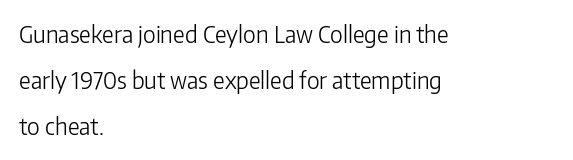
{"italic": "no", "bold": "no", "underline": "no", "align": "left", "line_spacing": "loose", "line_spacing_ratio": 2.0, "letter_spacing": "normal", "letter_spacing_em": 0.0, "glyph_px": 23}
